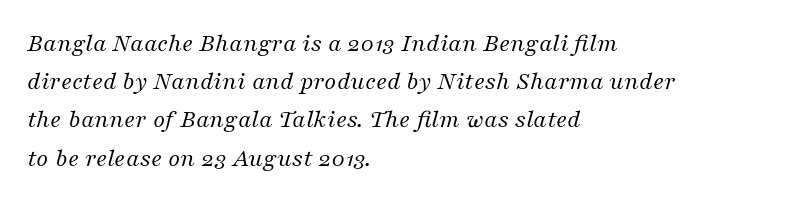
{"italic": "yes", "lean": "right", "slant_degrees": 16, "bold": "no", "underline": "no", "align": "left", "line_spacing": "normal", "line_spacing_ratio": 1.47, "letter_spacing": "normal", "letter_spacing_em": 0.0, "glyph_px": 26}
